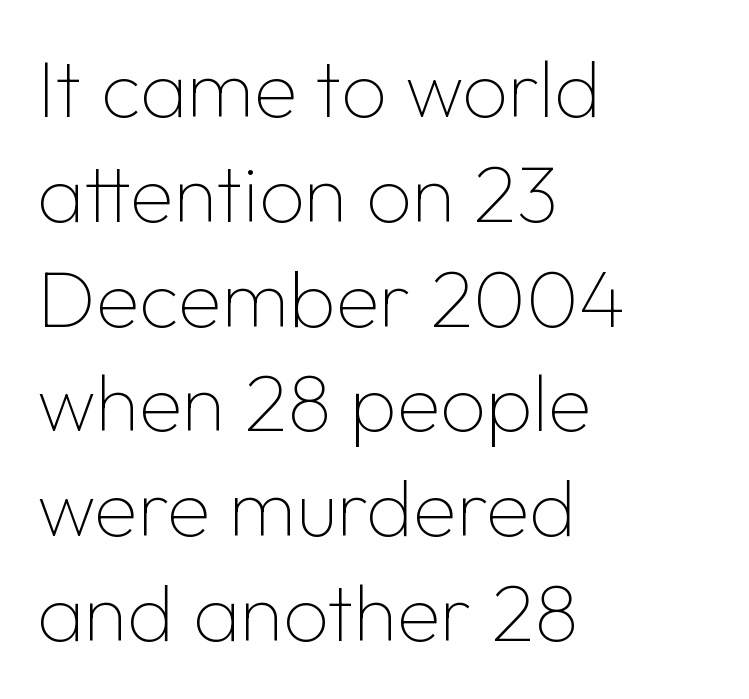
The image shows 80 px thin sans-serif type, upright; set left-aligned, normal line spacing (1.31x), normal letter spacing, not underlined; low stroke contrast and a medium x-height.
